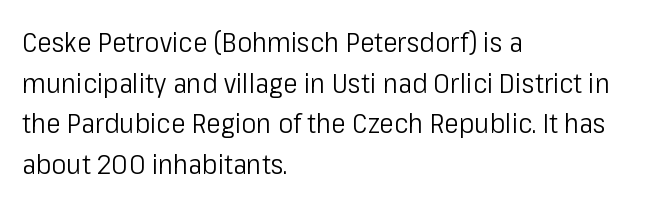
The image shows 28 px light, condensed sans-serif type, upright; set left-aligned, normal line spacing (1.45x), normal letter spacing, not underlined; low stroke contrast and a medium x-height.
